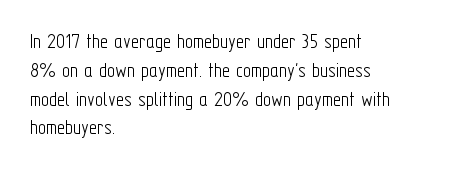
The image shows 22 px text type, upright; set left-aligned, normal line spacing (1.31x), normal letter spacing, not underlined.
